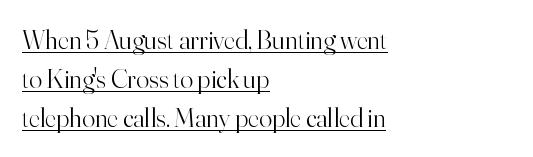
Q: Is the text bold? A: No.
Q: Is the text italic (slanted)? A: No, it is upright.
Q: Is the text underlined? A: Yes.
Q: How is the paragraph aligned? A: Left-aligned.
Q: Is the spacing between letters normal or unusually wide? A: Normal.
Q: Is the spacing between lines tight, normal or loose? A: Normal.
